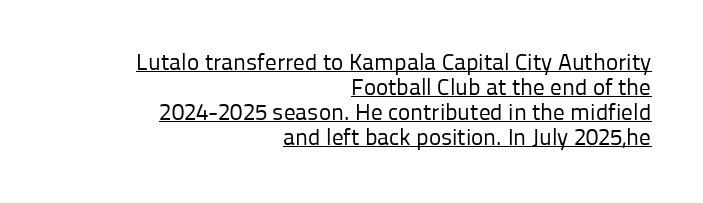
Q: Is the text bold? A: No.
Q: Is the text italic (slanted)? A: No, it is upright.
Q: Is the text underlined? A: Yes.
Q: How is the paragraph aligned? A: Right-aligned.
Q: Is the spacing between letters normal or unusually wide? A: Normal.
Q: Is the spacing between lines tight, normal or loose? A: Tight.
